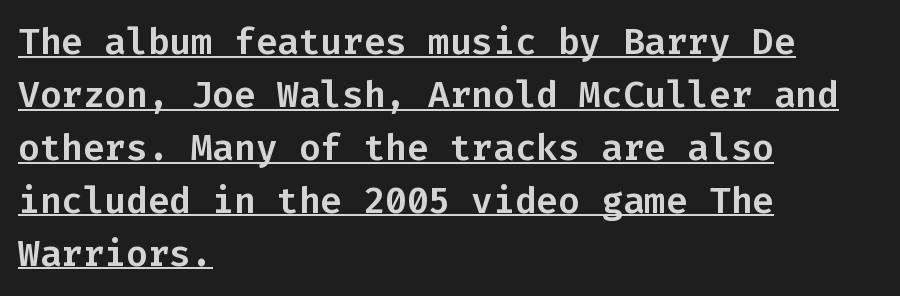
{"serif": "no", "italic": "no", "width": "normal", "stroke_contrast": "low", "x_height": "medium", "monospaced": "yes", "underline": "yes", "align": "left", "line_spacing": "normal", "line_spacing_ratio": 1.47, "letter_spacing": "normal", "letter_spacing_em": 0.0, "glyph_px": 36}
